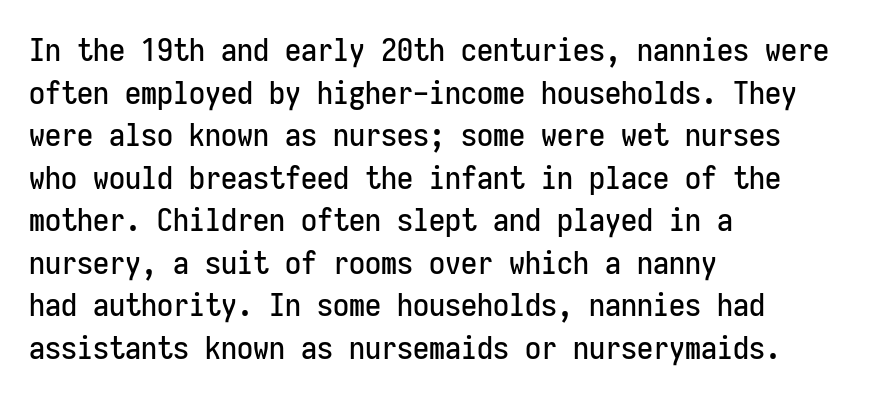
When letters stand straight like this, we call the style roman or upright. This is sans-serif lettering, the kind often seen on screens and signage. The text block is weighted toward the left margin, trailing off unevenly rightward. Just letters on the line, the space beneath them empty. Between one letter and the next there's only the usual sliver of space.
